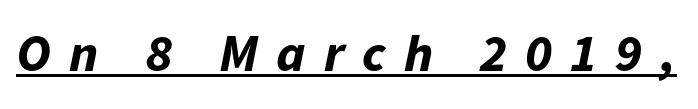
{"italic": "yes", "lean": "right", "slant_degrees": 11, "bold": "yes", "weight": "bold", "width": "normal", "stroke_contrast": "low", "x_height": "medium", "monospaced": "no", "underline": "yes", "letter_spacing": "wide", "letter_spacing_em": 0.34, "glyph_px": 53}
